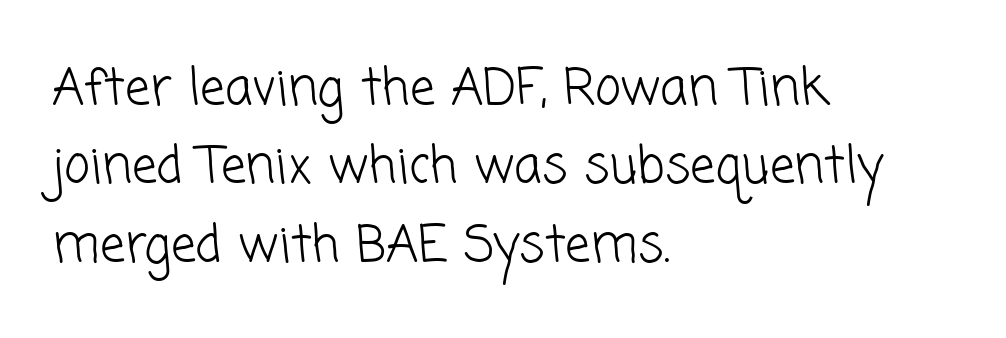
Which margin do the lines hug? The left one — the right edge is uneven. Grotesque or geometric, the face here clearly has no serifs. The letters advance in unequal steps, a hallmark of proportional type. Bare-footed words on every line.
